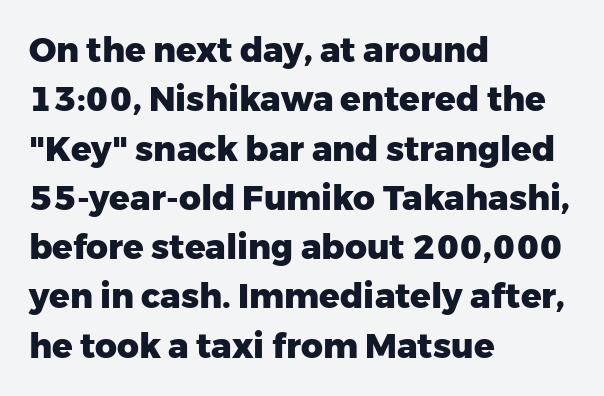
Q: Is the text bold? A: Yes.
Q: Is the text italic (slanted)? A: No, it is upright.
Q: Is the typeface a serif or a sans-serif typeface? A: Sans-serif.
Q: Is the text underlined? A: No.
Q: How is the paragraph aligned? A: Left-aligned.
Q: Is the spacing between letters normal or unusually wide? A: Normal.
Q: Is the spacing between lines tight, normal or loose? A: Normal.
Q: Width (condensed, normal, or wide)? A: Normal.
Q: Stroke contrast? A: Low.
Q: x-height? A: Medium.
Q: Monospaced? A: No.
